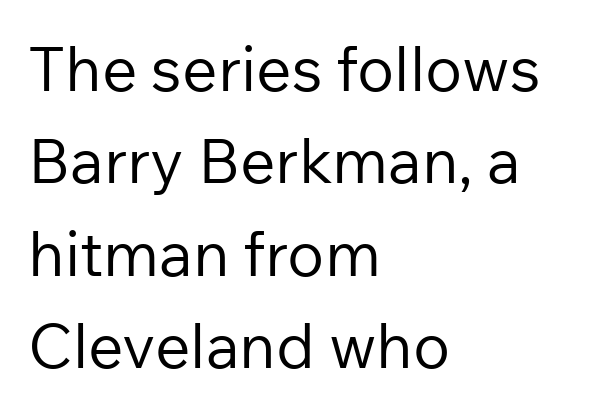
Q: Is the text bold? A: No.
Q: Is the text italic (slanted)? A: No, it is upright.
Q: Is the typeface a serif or a sans-serif typeface? A: Sans-serif.
Q: Is the text underlined? A: No.
Q: How is the paragraph aligned? A: Left-aligned.
Q: Is the spacing between letters normal or unusually wide? A: Normal.
Q: Is the spacing between lines tight, normal or loose? A: Normal.
Q: Width (condensed, normal, or wide)? A: Normal.
Q: Stroke contrast? A: Low.
Q: x-height? A: Medium.
Q: Monospaced? A: No.
